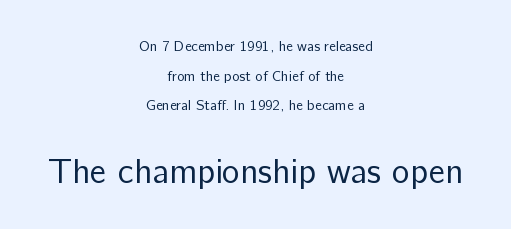
The rendering uses natural spacing where letterforms have individual widths. I'd call this a sans setting — the letters go barefoot. Neither beginnings nor endings align; midpoints do. Tall strokes in this sample are plumb rather than angled. Horizontal bands of white between lines are thick stripes.
